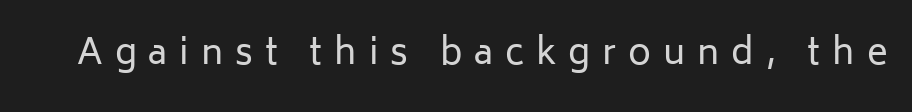
The image shows 35 px regular-weight sans-serif type, upright; set unusually wide letter spacing (+0.34 em), not underlined; low stroke contrast and a medium x-height.
